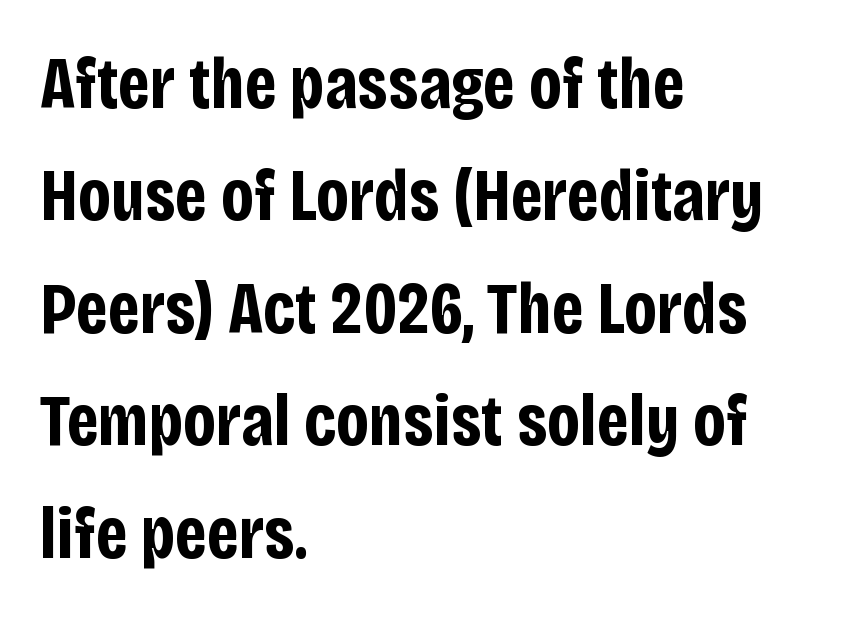
The image shows 73 px bold, condensed sans-serif type, upright; set left-aligned, normal line spacing (1.54x), normal letter spacing, not underlined; low stroke contrast and a large x-height.
